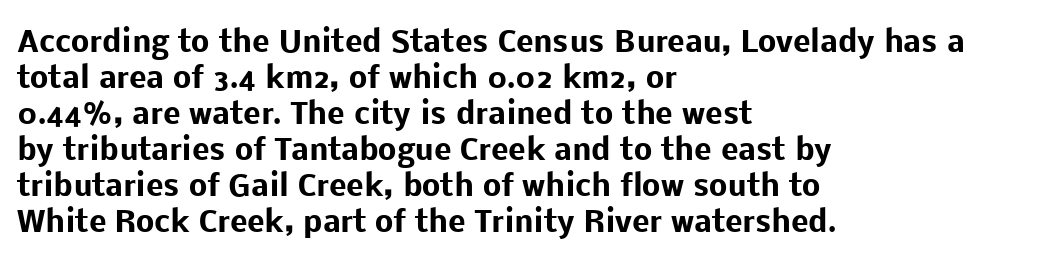
The image shows 29 px heavy sans-serif type, upright; set left-aligned, line spacing 1.24x, normal letter spacing, not underlined; low stroke contrast and a medium x-height.
